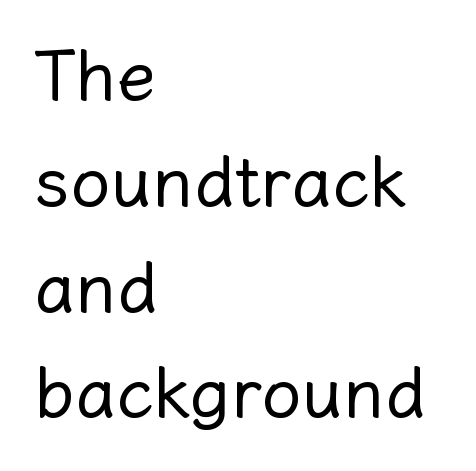
{"italic": "no", "bold": "no", "weight": "regular", "width": "normal", "stroke_contrast": "low", "x_height": "medium", "monospaced": "no", "underline": "no", "align": "left", "line_spacing": "normal", "line_spacing_ratio": 1.49, "letter_spacing": "normal", "letter_spacing_em": 0.0, "glyph_px": 71}
